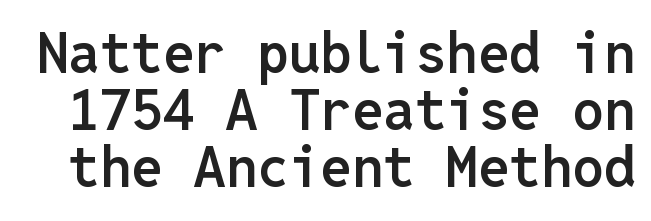
The image shows 56 px semibold sans-serif type, upright, monospaced; set tight line spacing (1.02x), normal letter spacing, not underlined; low stroke contrast and a medium x-height.
